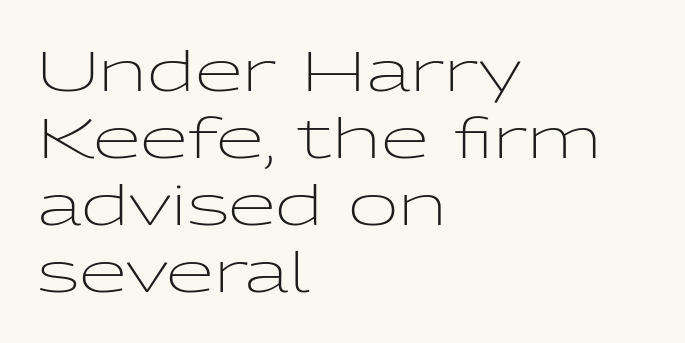
{"serif": "no", "italic": "no", "bold": "no", "weight": "light", "width": "wide", "stroke_contrast": "low", "x_height": "medium", "monospaced": "no", "underline": "no", "align": "left", "line_spacing_ratio": 1.22, "letter_spacing": "normal", "letter_spacing_em": 0.0, "glyph_px": 55}
